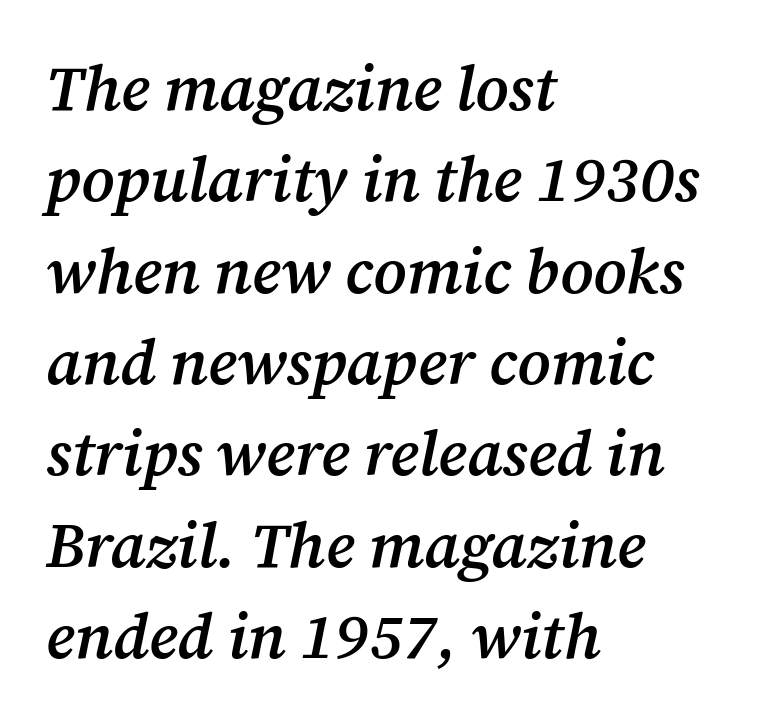
The image shows 63 px semibold serif type, italic (leaning right); set left-aligned, normal line spacing (1.45x), normal letter spacing, not underlined; medium stroke contrast and a medium x-height.
